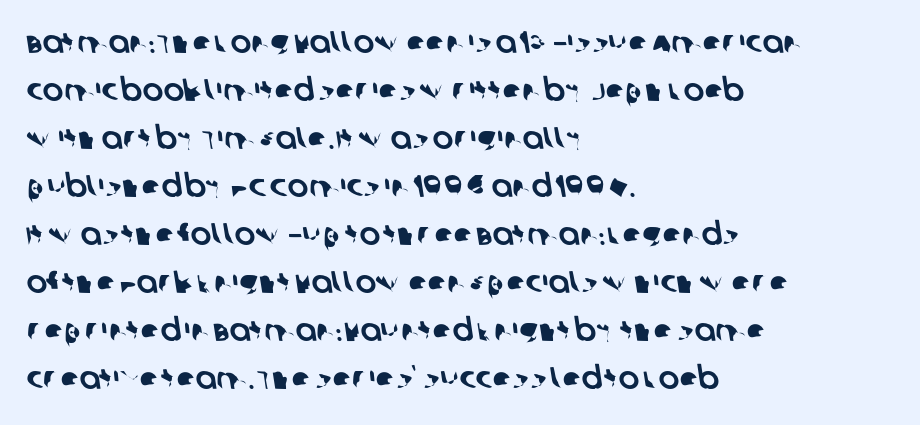
Nope, no serifs anywhere on these letters. Caption: multi-line text, flush left, ragged right. The space beneath each line is pristine and unruled. Glyph-to-glyph distance matches everyday printed text.
